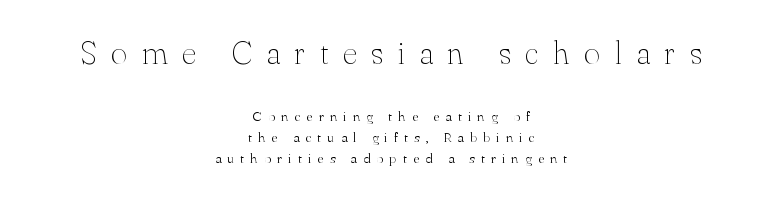
The image shows 32 px thin serif type, upright; set centered, normal line spacing (1.53x), unusually wide letter spacing (+0.44 em), not underlined; the first (top) block is 2.29x larger; medium stroke contrast and a small x-height.
